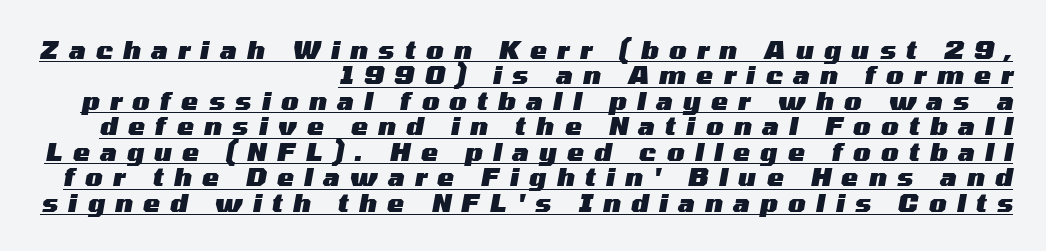
The image shows 25 px bold type, italic (leaning right); set right-aligned, tight line spacing (1.02x), unusually wide letter spacing (+0.42 em), underlined.
